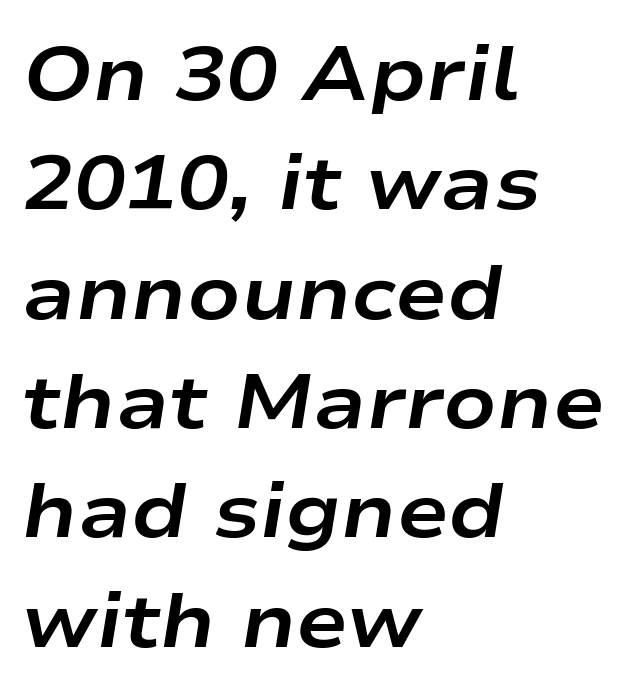
The image shows 77 px bold, wide type, italic (leaning right); set left-aligned, normal line spacing (1.42x), normal letter spacing, not underlined; low stroke contrast and a medium x-height.
